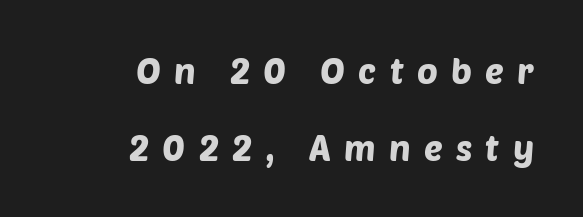
{"serif": "no", "width": "normal", "stroke_contrast": "low", "x_height": "large", "monospaced": "no", "underline": "no", "align": "right", "line_spacing": "loose", "line_spacing_ratio": 2.19, "letter_spacing": "wide", "letter_spacing_em": 0.38, "glyph_px": 35}
